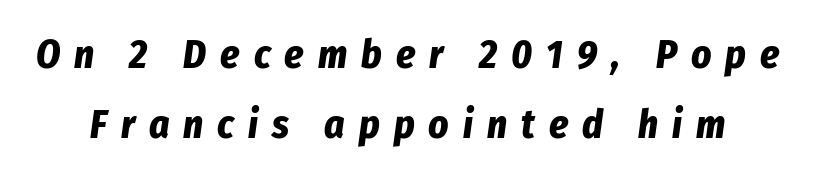
The image shows 39 px bold, condensed type, italic (leaning right); set line spacing 1.79x, unusually wide letter spacing (+0.36 em), not underlined; low stroke contrast and a medium x-height.
